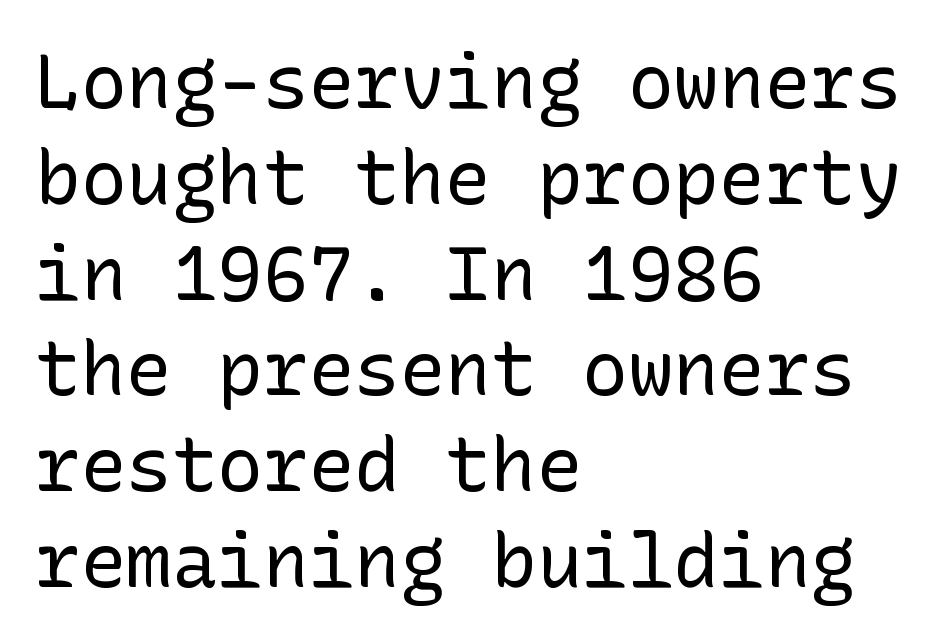
The image shows 76 px regular-weight sans-serif type, upright; set left-aligned, normal line spacing (1.26x), normal letter spacing, not underlined; low stroke contrast and a medium x-height.
